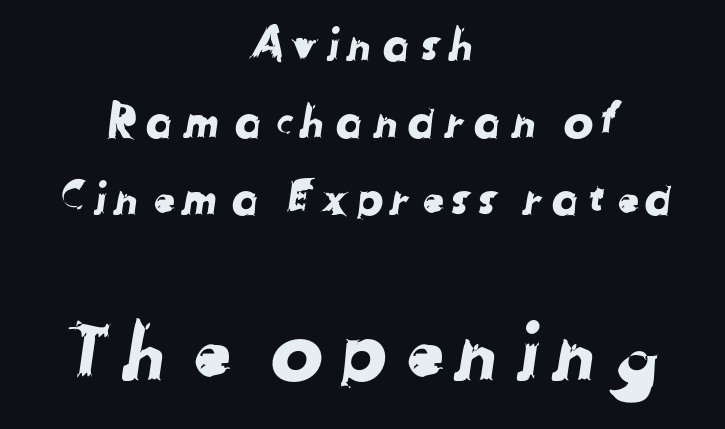
The image shows 79 px sans-serif type; set centered, line spacing 1.71x, not underlined; the second (bottom) block is 1.76x larger; low stroke contrast and a medium x-height.
